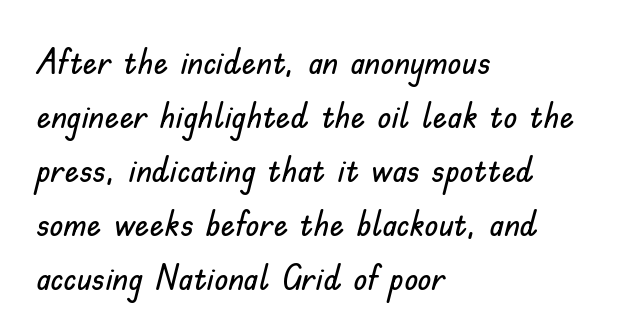
Q: Is the text italic (slanted)? A: Yes.
Q: Is the typeface a serif or a sans-serif typeface? A: Sans-serif.
Q: Is the text underlined? A: No.
Q: How is the paragraph aligned? A: Left-aligned.
Q: Is the spacing between letters normal or unusually wide? A: Normal.
Q: Is the spacing between lines tight, normal or loose? A: Normal.
Q: Width (condensed, normal, or wide)? A: Normal.
Q: Stroke contrast? A: Low.
Q: x-height? A: Small.
Q: Monospaced? A: No.
